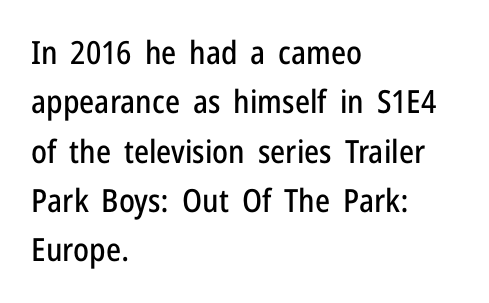
{"serif": "no", "italic": "no", "width": "condensed", "stroke_contrast": "low", "x_height": "medium", "monospaced": "no", "underline": "no", "align": "left", "line_spacing": "normal", "line_spacing_ratio": 1.54, "letter_spacing": "normal", "letter_spacing_em": 0.0, "glyph_px": 32}
